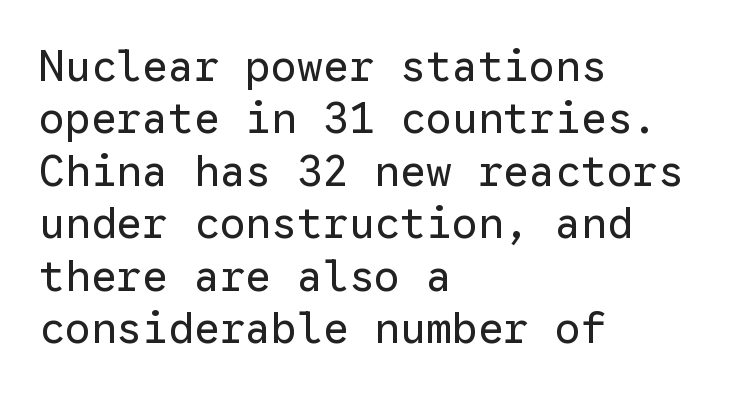
The image shows 43 px regular-weight sans-serif type, upright, monospaced; set left-aligned, line spacing 1.22x, normal letter spacing, not underlined; low stroke contrast and a medium x-height.
